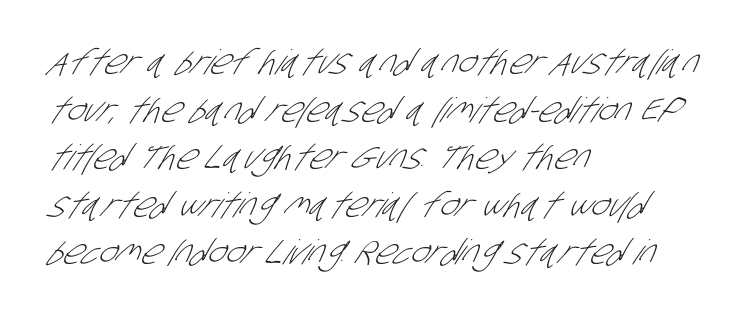
Horizontally, the lines are justified to the leading edge only. Weight: not bold — regular or lighter. Vertically, the passage feels balanced, rows spaced as you'd expect. The rendering shows plain stroke endings on the letterforms — a sans-serif design. The glyphs are unaccompanied by any horizontal stroke below them. The passage shown has conventional tracking throughout.
